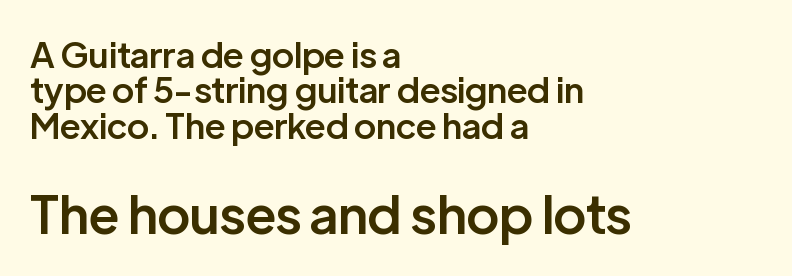
{"serif": "no", "italic": "no", "bold": "semi", "weight": "semibold", "width": "normal", "stroke_contrast": "low", "x_height": "medium", "monospaced": "no", "underline": "no", "align": "left", "line_spacing": "tight", "line_spacing_ratio": 1.01, "letter_spacing": "normal", "letter_spacing_em": 0.0, "larger_block": "second", "size_ratio": 1.49, "glyph_px": 52}
